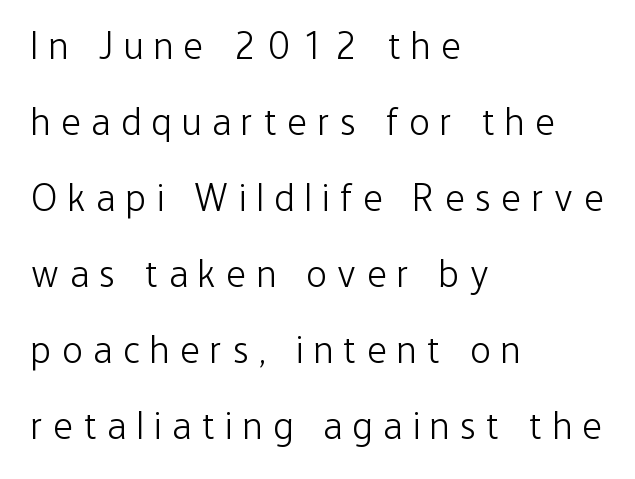
What stands out about the letter spacing? Its width — letters are far apart. Underline: absent. The letters stand upright; this is a roman face. In terms of letterform style, serifs are entirely absent.
